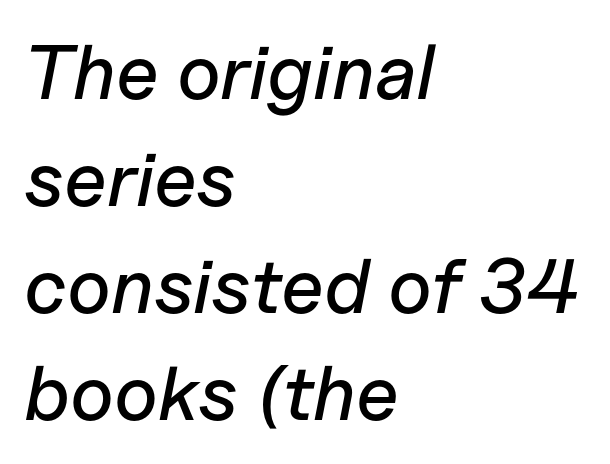
Q: Is the text italic (slanted)? A: Yes, it leans right by about 11 degrees.
Q: Is the text underlined? A: No.
Q: How is the paragraph aligned? A: Left-aligned.
Q: Is the spacing between letters normal or unusually wide? A: Normal.
Q: Is the spacing between lines tight, normal or loose? A: Normal.
Q: Width (condensed, normal, or wide)? A: Normal.
Q: Stroke contrast? A: Low.
Q: x-height? A: Medium.
Q: Monospaced? A: No.
